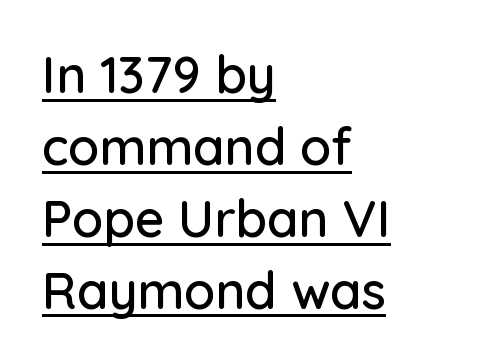
Q: Is the text italic (slanted)? A: No, it is upright.
Q: Is the typeface a serif or a sans-serif typeface? A: Sans-serif.
Q: Is the text underlined? A: Yes.
Q: How is the paragraph aligned? A: Left-aligned.
Q: Is the spacing between letters normal or unusually wide? A: Normal.
Q: Is the spacing between lines tight, normal or loose? A: Normal.
Q: Width (condensed, normal, or wide)? A: Normal.
Q: Stroke contrast? A: Low.
Q: x-height? A: Medium.
Q: Monospaced? A: No.
